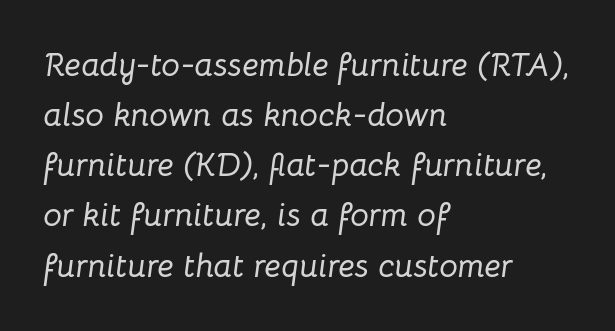
{"italic": "yes", "lean": "right", "slant_degrees": 8, "width": "normal", "stroke_contrast": "low", "x_height": "medium", "monospaced": "no", "underline": "no", "align": "left", "line_spacing": "normal", "line_spacing_ratio": 1.52, "letter_spacing": "normal", "letter_spacing_em": 0.0, "glyph_px": 33}
